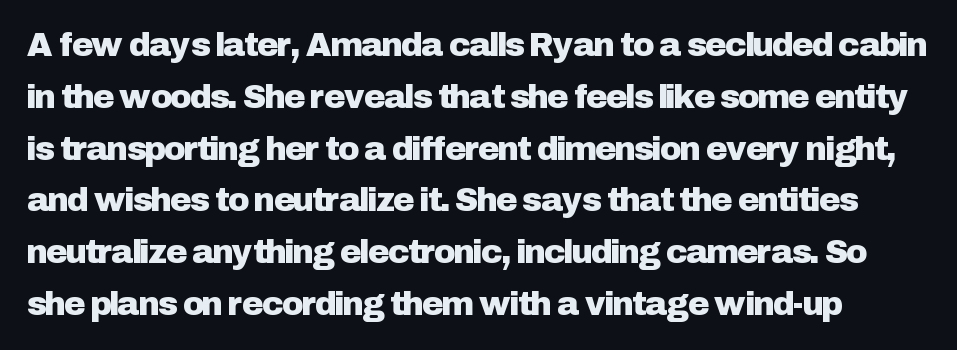
{"serif": "no", "italic": "no", "width": "normal", "stroke_contrast": "low", "x_height": "medium", "monospaced": "no", "underline": "no", "line_spacing": "normal", "line_spacing_ratio": 1.57, "letter_spacing": "normal", "letter_spacing_em": 0.0, "glyph_px": 33}
